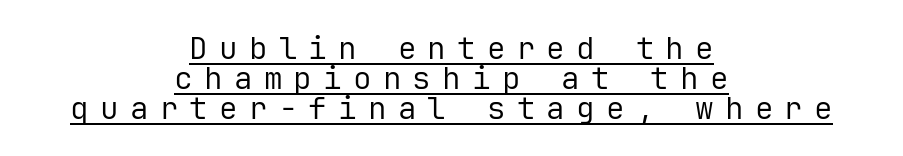
The image shows 31 px regular-weight sans-serif type, upright, monospaced; set centered, tight line spacing (0.96x), unusually wide letter spacing (+0.36 em), underlined; low stroke contrast and a medium x-height.
